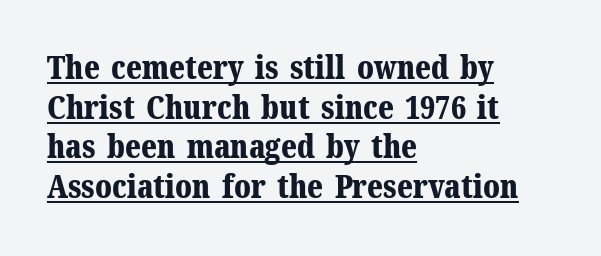
The glyphs in this specimen are seriffed. Varying glyph widths throughout — classic text-font behaviour. When letters stand straight like this, we call the style roman or upright. Does a line run under the words? Yes, clearly. A typesetter would call this zero additional tracking. Alignment: flush left.
